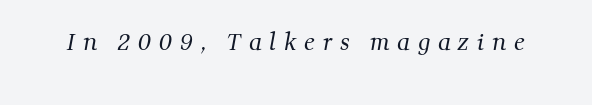
Q: Is the text bold? A: No.
Q: Is the text underlined? A: No.
Q: Is the spacing between letters normal or unusually wide? A: Unusually wide.
